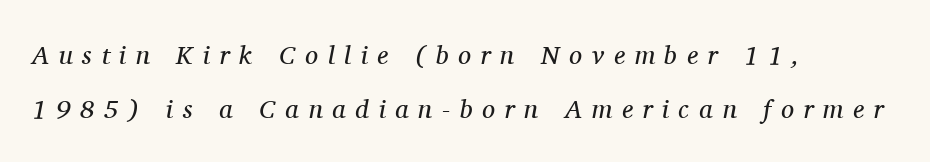
The image shows 26 px text type, italic (leaning right); set left-aligned, loose line spacing (2.07x), unusually wide letter spacing (+0.37 em), not underlined.
